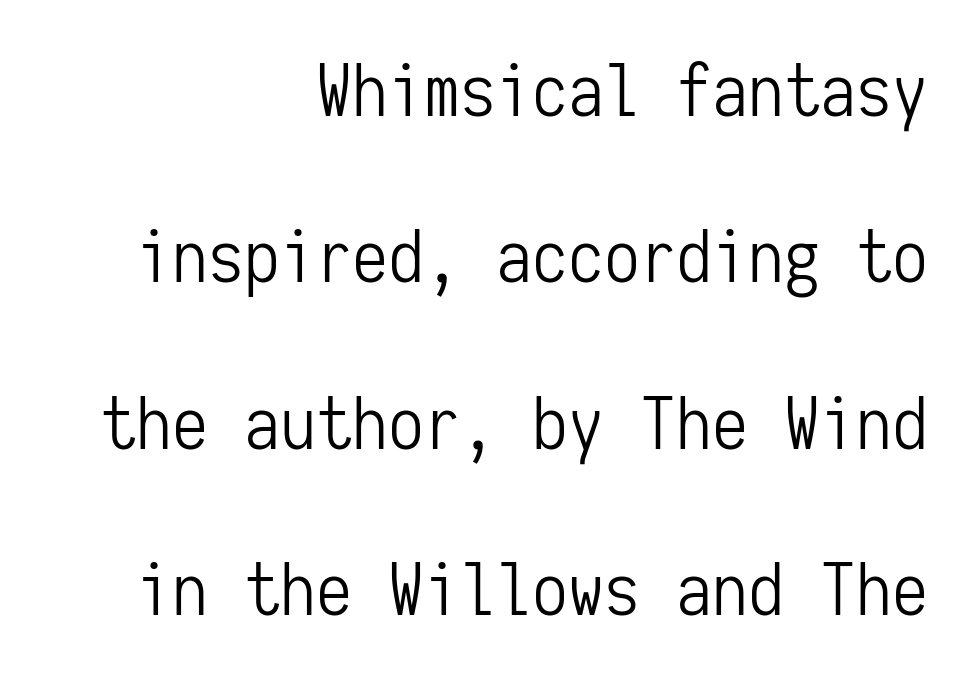
Rule under the text: the space is simply empty. Compared with a typical body face, this is equally light or lighter still. The rendering anchors every line to the right-hand side. Italic? Not at all — the glyphs are vertical. Tracking here is standard; glyphs follow each other at the usual distance. The type family on display is of the sans-serif kind.
